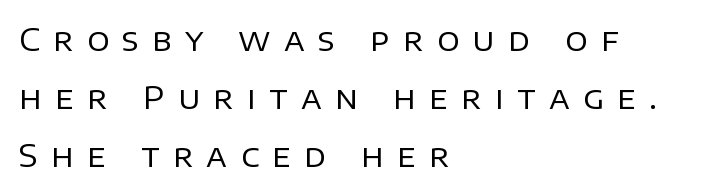
The glyphs are unaccompanied by any horizontal stroke below them. Grotesque or geometric, the face here clearly has no serifs. The tracking reads as deliberately expanded to a designer's eye. Do the characters align in a grid? No, the font is proportional.
